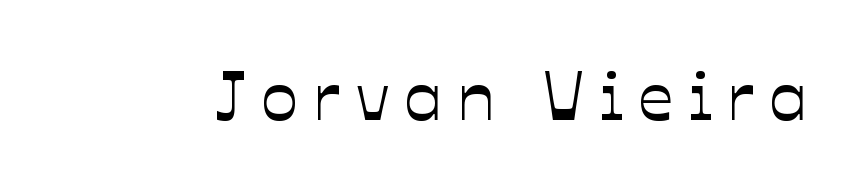
Style check: upright. The passage shown is typed in a proportional face where columns would drift. A typesetter would call this heavily tracked-out type. Descenders are the only things crossing below the line.
